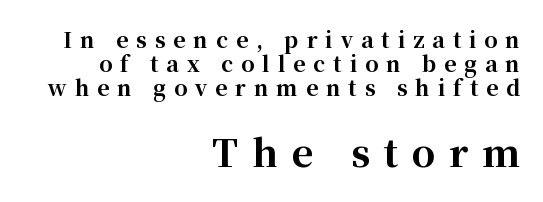
Q: Is the text bold? A: Yes.
Q: Is the text italic (slanted)? A: No, it is upright.
Q: Is the typeface a serif or a sans-serif typeface? A: Serif.
Q: Is the text underlined? A: No.
Q: How is the paragraph aligned? A: Right-aligned.
Q: Is the spacing between letters normal or unusually wide? A: Unusually wide.
Q: Is the spacing between lines tight, normal or loose? A: Tight.
Q: Which block of text is set in a larger size, the first (top) or the second (bottom)? A: The second (bottom) one.
Q: Width (condensed, normal, or wide)? A: Normal.
Q: Stroke contrast? A: High.
Q: x-height? A: Medium.
Q: Monospaced? A: No.
